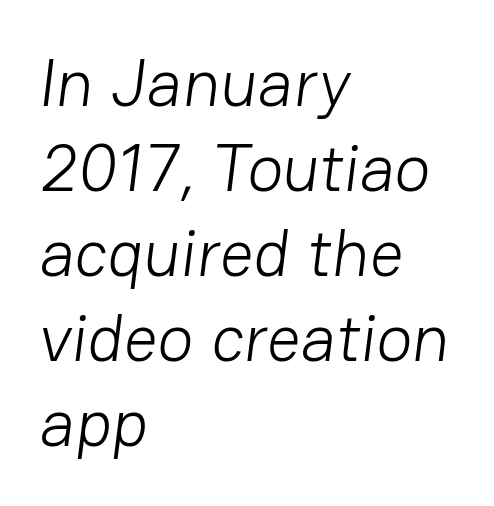
The face looks like a standard text weight, possibly lighter. Regular leading. Nothing unusual about the tracking: characters are spaced as the font intends. The foot of each line stays bare and open. Are there feet on the stems? There aren't — it's a sans. These lines are rendered in a variable-pitch font.
